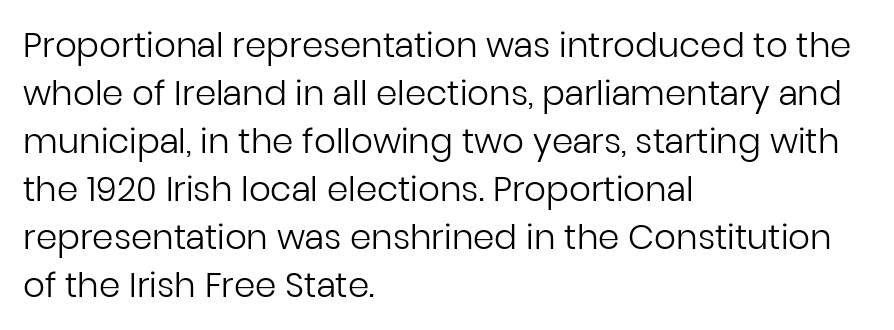
The image shows 34 px regular-weight sans-serif type, upright; set left-aligned, normal line spacing (1.41x), normal letter spacing, not underlined; low stroke contrast and a medium x-height.
